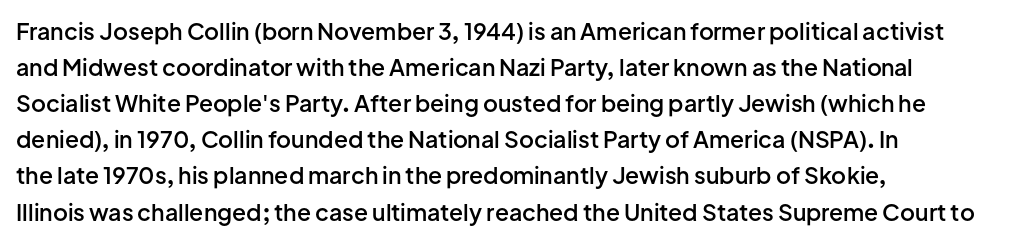
{"italic": "no", "bold": "semi", "underline": "no", "align": "left", "line_spacing": "normal", "line_spacing_ratio": 1.57, "letter_spacing": "normal", "letter_spacing_em": 0.0, "glyph_px": 23}
